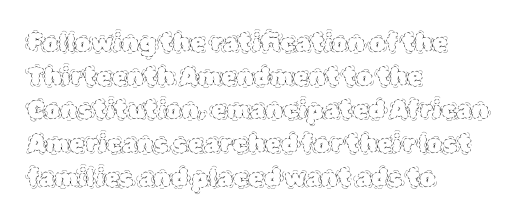
The image shows 25 px text type, upright; set left-aligned, normal line spacing (1.35x), normal letter spacing, not underlined.
